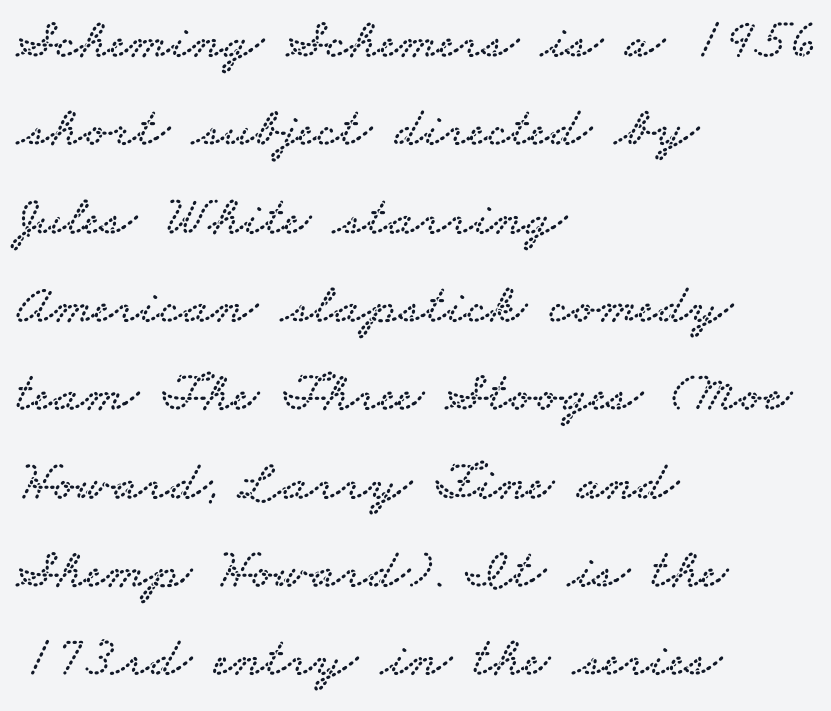
{"serif": "yes", "width": "wide", "stroke_contrast": "low", "x_height": "small", "monospaced": "no", "underline": "no", "align": "left", "line_spacing": "normal", "line_spacing_ratio": 1.55, "letter_spacing": "normal", "letter_spacing_em": 0.0, "glyph_px": 57}
